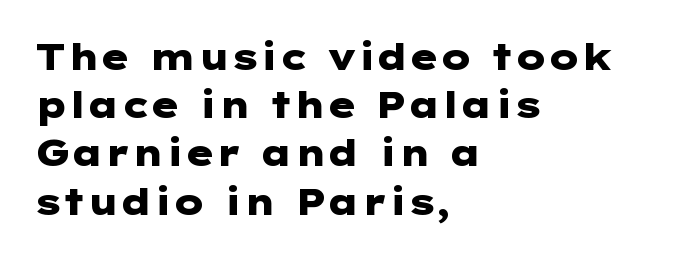
Does the leading feel generous? No, just average. The passage shown has conventional tracking throughout. Only glyphs here, with clear space below each row. The text was rendered using a sans face with plain stroke endings.
